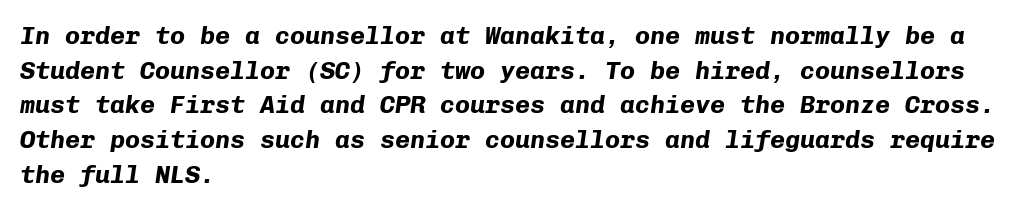
The passage shown is emphatically bold. Does the lettering tilt? It does — this is italic. Regular leading. Decoration check: the copy has no underline. Spacing between characters is what you'd get straight out of the box.
